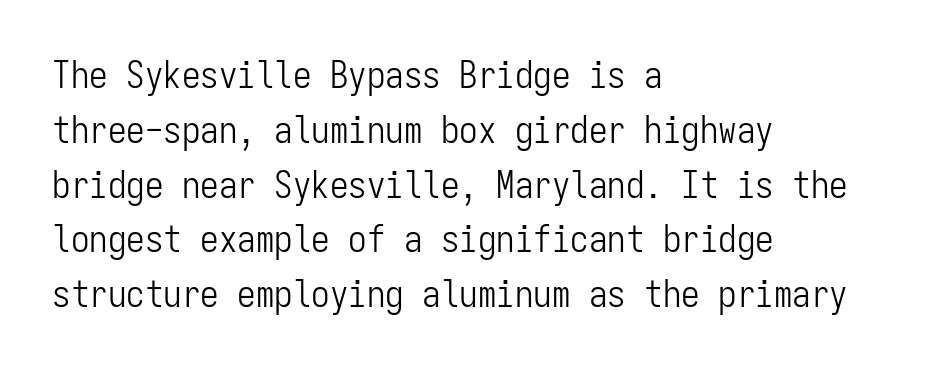
{"serif": "no", "italic": "no", "bold": "no", "weight": "light", "width": "condensed", "stroke_contrast": "low", "x_height": "medium", "monospaced": "yes", "underline": "no", "align": "left", "line_spacing": "normal", "line_spacing_ratio": 1.48, "letter_spacing": "normal", "letter_spacing_em": 0.0, "glyph_px": 37}
